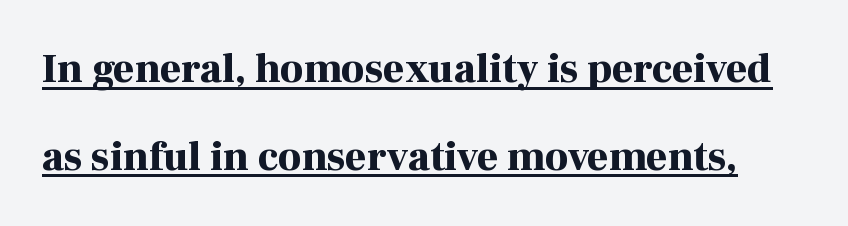
The image shows 41 px bold serif type, upright; set loose line spacing (2.14x), normal letter spacing, underlined; high stroke contrast and a medium x-height.
